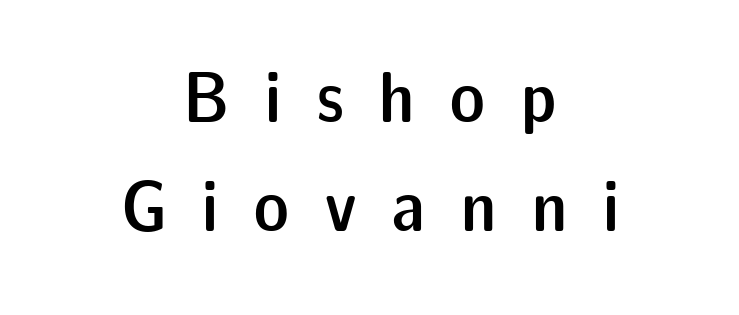
{"serif": "no", "italic": "no", "bold": "semi", "weight": "semibold", "width": "normal", "stroke_contrast": "low", "x_height": "medium", "monospaced": "no", "underline": "no", "align": "center", "line_spacing": "normal", "line_spacing_ratio": 1.49, "letter_spacing": "wide", "letter_spacing_em": 0.49, "glyph_px": 73}
